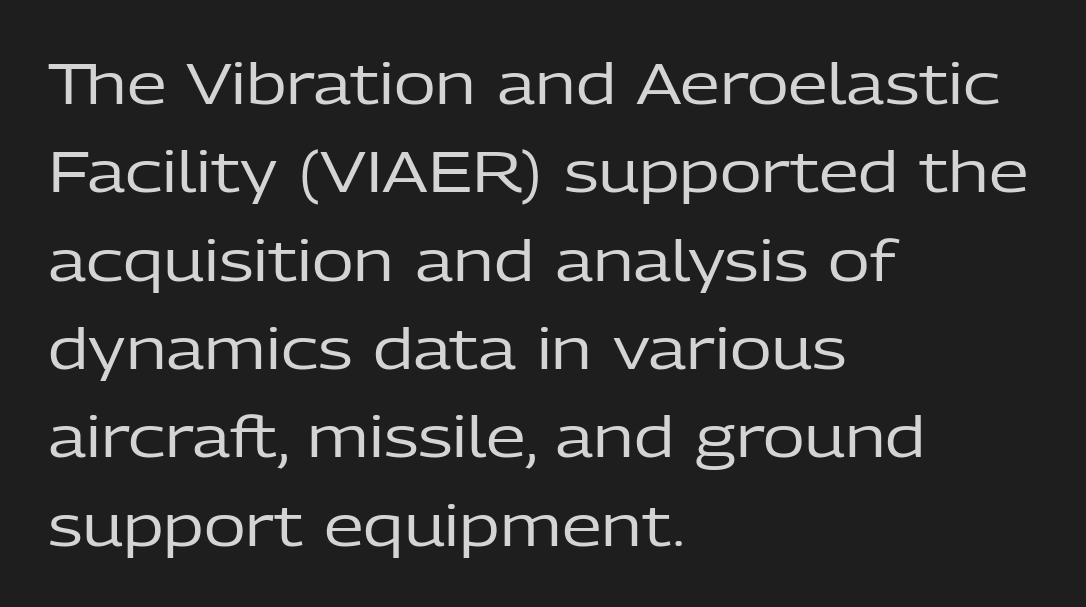
The image shows 57 px regular-weight sans-serif type, upright; set left-aligned, normal line spacing (1.55x), normal letter spacing, not underlined; low stroke contrast and a medium x-height.
